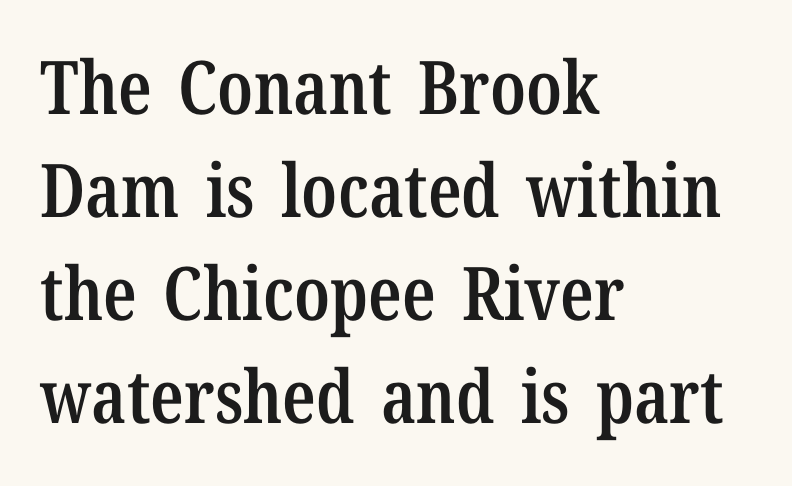
A clean baseline with only descenders dipping below it. The font family rendered here belongs to the serif group. Look at the stroke-to-counter ratio: somewhat heavy, a semibold. Casual observation: everything's shoved over to the left. The line-height multiplier appears to be the usual default. Do the letters lean? They stand straight.
